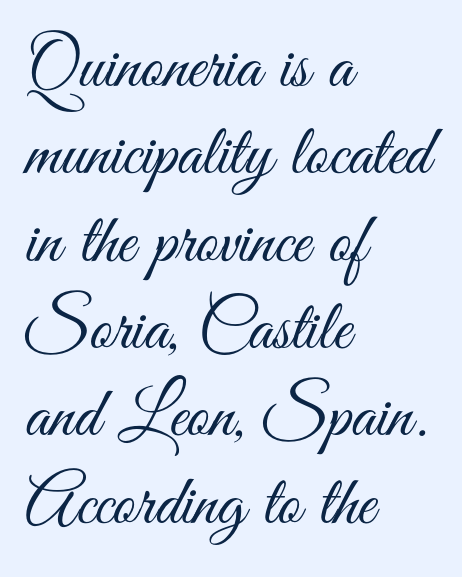
{"serif": "no", "bold": "no", "weight": "light", "width": "condensed", "stroke_contrast": "medium", "x_height": "small", "monospaced": "no", "underline": "no", "align": "left", "line_spacing_ratio": 1.23, "letter_spacing": "normal", "letter_spacing_em": 0.0, "glyph_px": 71}
